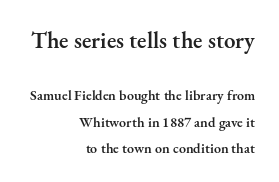
{"italic": "no", "bold": "semi", "underline": "no", "align": "right", "line_spacing_ratio": 1.87, "letter_spacing": "normal", "letter_spacing_em": 0.0, "larger_block": "first", "size_ratio": 1.64, "glyph_px": 23}
